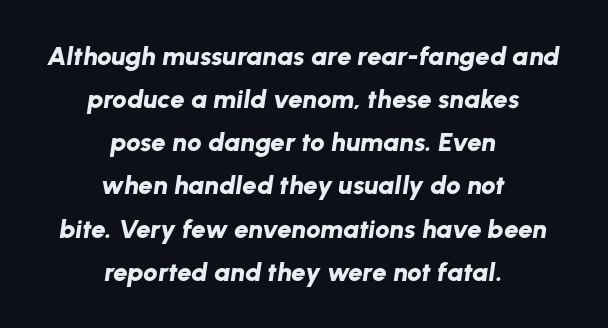
Slant detected: the letters are inclined. Honestly, the letter spacing is just normal — you wouldn't notice it. Notice how descenders clear the ascenders below comfortably — that's standard leading. Chunky letters — that's bold for sure.
